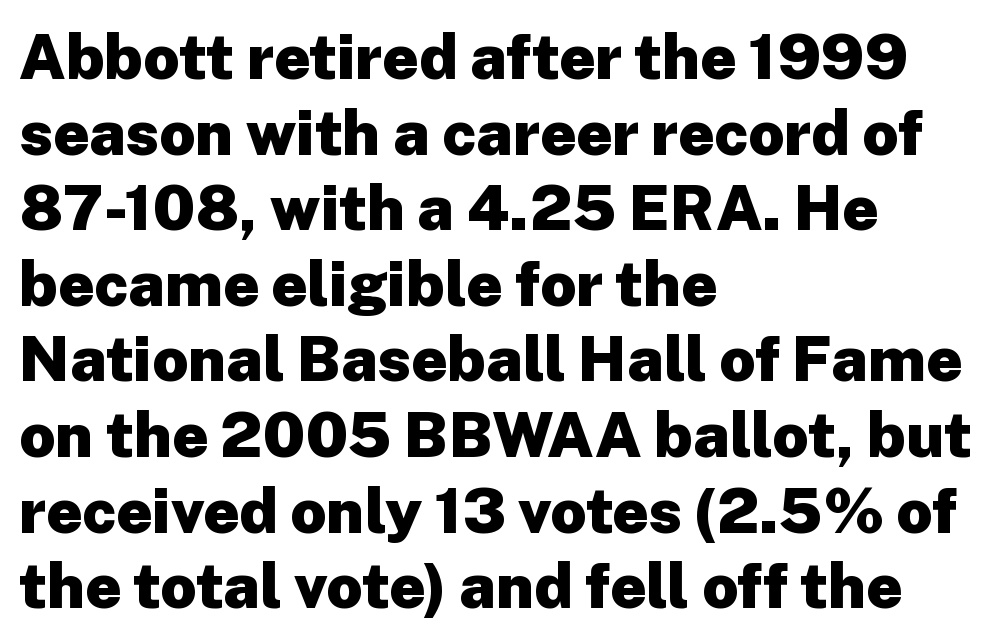
{"serif": "no", "italic": "no", "bold": "yes", "weight": "heavy", "width": "normal", "stroke_contrast": "low", "x_height": "medium", "monospaced": "no", "underline": "no", "align": "left", "line_spacing_ratio": 1.2, "letter_spacing": "normal", "letter_spacing_em": 0.0, "glyph_px": 63}
